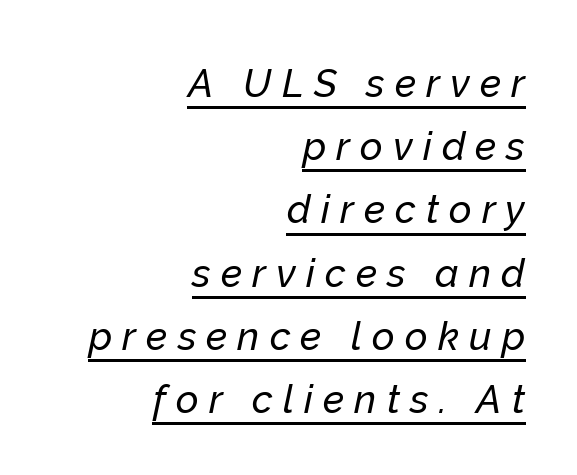
There's an unmistakable incline to the writing here. Whoever set this chose a conventional vertical rhythm. Proportional: the letters do not fall into vertical columns. The line texture is sparse and dotted thanks to wide tracking. Emphasis is given by a line drawn under the lettering. The typesetter chose a ragged-left arrangement here.
